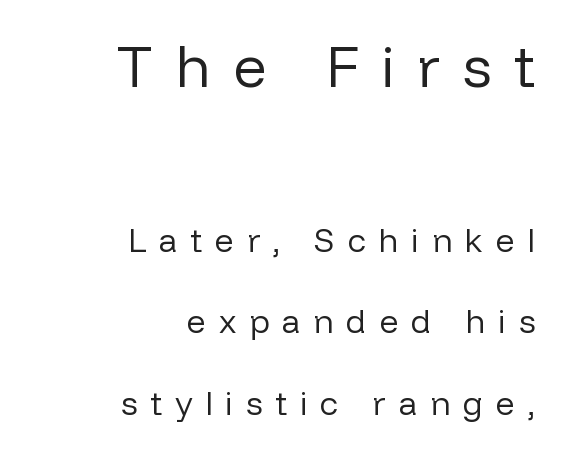
The image shows 58 px regular-weight sans-serif type, upright; set right-aligned, loose line spacing (2.47x), unusually wide letter spacing (+0.39 em), not underlined; the first (top) block is 1.76x larger; low stroke contrast and a medium x-height.
